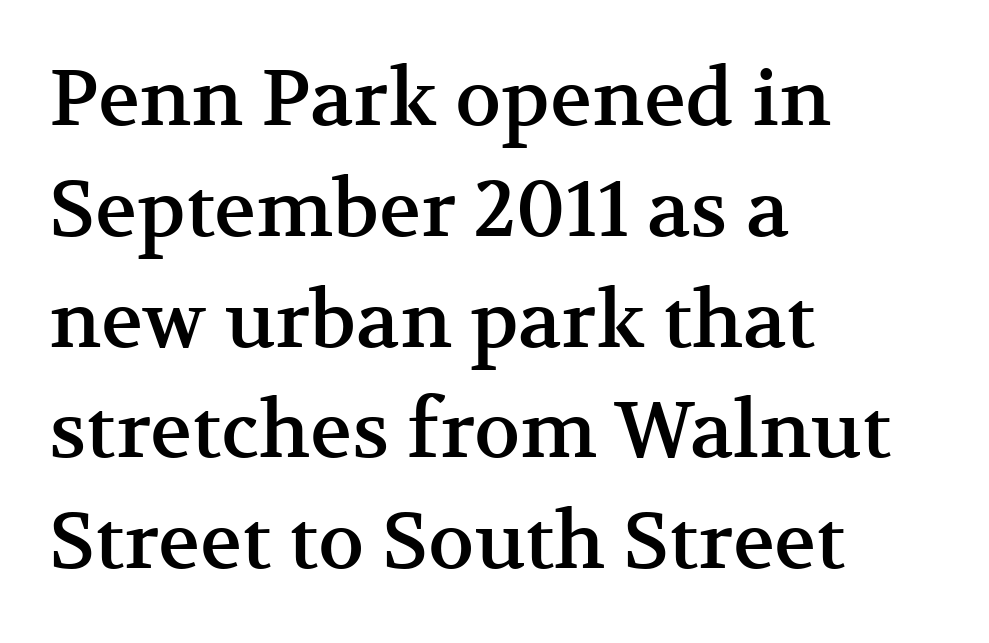
{"serif": "yes", "italic": "no", "width": "normal", "stroke_contrast": "medium", "x_height": "medium", "monospaced": "no", "underline": "no", "align": "left", "line_spacing": "normal", "line_spacing_ratio": 1.42, "letter_spacing": "normal", "letter_spacing_em": 0.0, "glyph_px": 78}
